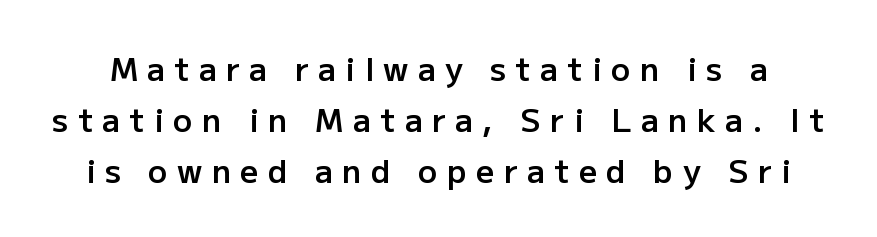
{"serif": "no", "italic": "no", "bold": "semi", "weight": "semibold", "width": "normal", "stroke_contrast": "low", "x_height": "medium", "monospaced": "no", "underline": "no", "line_spacing": "normal", "line_spacing_ratio": 1.6, "letter_spacing": "wide", "letter_spacing_em": 0.29, "glyph_px": 32}
